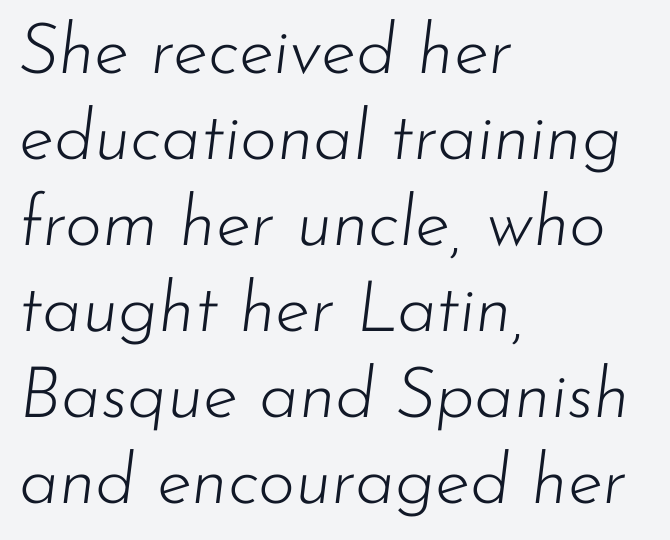
Q: Is the text bold? A: No.
Q: Is the text italic (slanted)? A: Yes, it leans right by about 7 degrees.
Q: Is the text underlined? A: No.
Q: How is the paragraph aligned? A: Left-aligned.
Q: Is the spacing between letters normal or unusually wide? A: Normal.
Q: Width (condensed, normal, or wide)? A: Normal.
Q: Stroke contrast? A: Low.
Q: x-height? A: Small.
Q: Monospaced? A: No.
